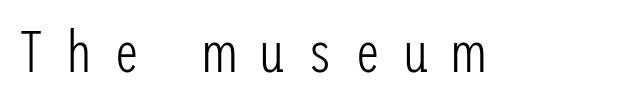
Q: Is the text bold? A: No.
Q: Is the text italic (slanted)? A: No, it is upright.
Q: Is the typeface a serif or a sans-serif typeface? A: Sans-serif.
Q: Is the text underlined? A: No.
Q: Is the spacing between letters normal or unusually wide? A: Unusually wide.
Q: Width (condensed, normal, or wide)? A: Condensed.
Q: Stroke contrast? A: Low.
Q: x-height? A: Medium.
